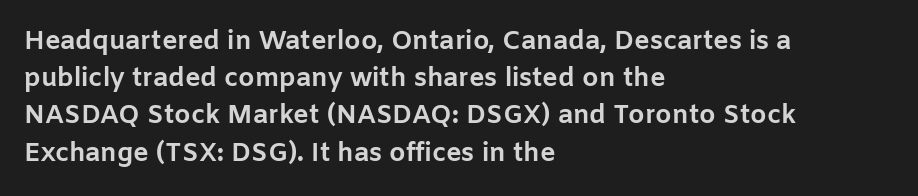
The image shows 26 px bold type, upright; set left-aligned, normal line spacing (1.43x), normal letter spacing, not underlined.
